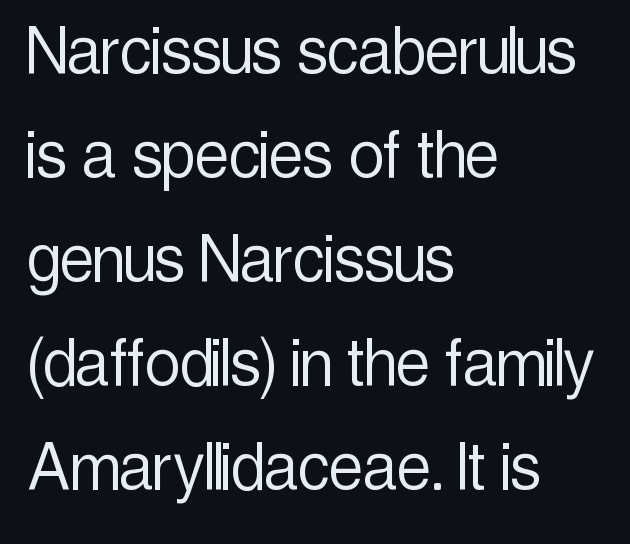
{"serif": "no", "italic": "no", "bold": "no", "weight": "light", "width": "condensed", "x_height": "medium", "monospaced": "no", "underline": "no", "align": "left", "line_spacing": "normal", "line_spacing_ratio": 1.35, "letter_spacing": "normal", "letter_spacing_em": 0.0, "glyph_px": 77}
